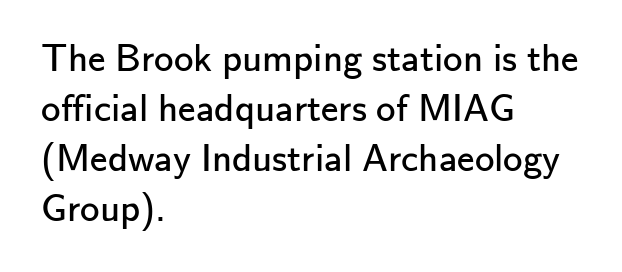
{"serif": "no", "italic": "no", "bold": "no", "weight": "regular", "width": "normal", "stroke_contrast": "low", "x_height": "small", "monospaced": "no", "underline": "no", "align": "left", "line_spacing": "normal", "line_spacing_ratio": 1.28, "letter_spacing": "normal", "letter_spacing_em": 0.0, "glyph_px": 39}
